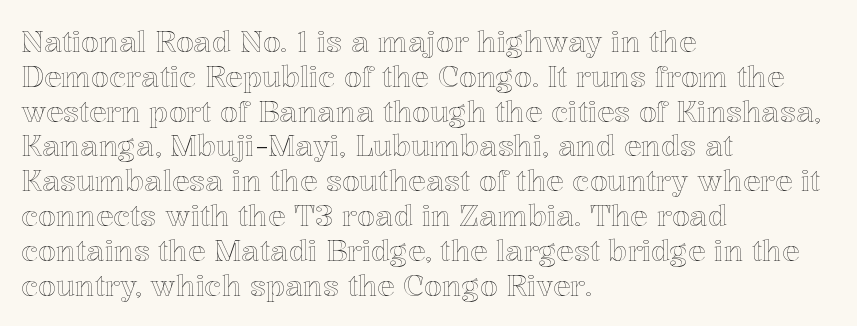
Q: Is the text italic (slanted)? A: No, it is upright.
Q: Is the text underlined? A: No.
Q: How is the paragraph aligned? A: Left-aligned.
Q: Is the spacing between letters normal or unusually wide? A: Normal.
Q: Width (condensed, normal, or wide)? A: Normal.
Q: x-height? A: Medium.
Q: Monospaced? A: No.
